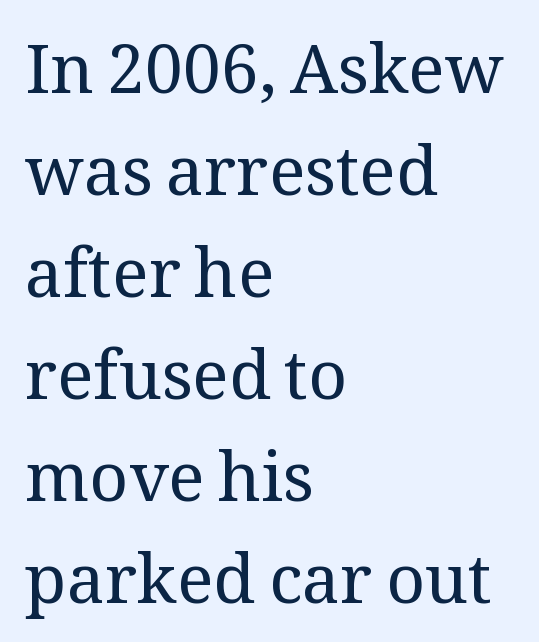
Characters remain perfectly vertical along every line. Honestly, the row spacing looks completely unremarkable. The zone under the glyphs is completely vacant. Does the copy run flush right? No — it runs flush left. Varying glyph widths throughout — classic text-font behaviour. Yep, those are serifs on the letters.
